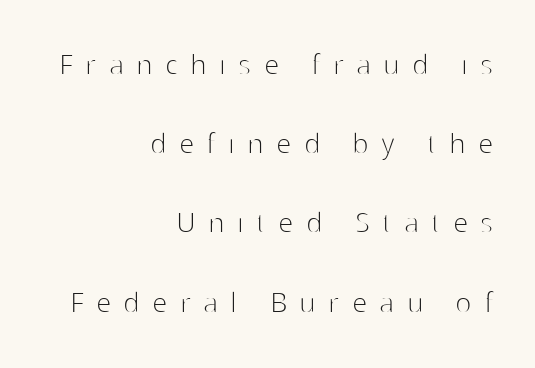
{"serif": "no", "italic": "no", "bold": "no", "weight": "thin", "width": "normal", "stroke_contrast": "high", "x_height": "medium", "monospaced": "no", "underline": "no", "align": "right", "line_spacing": "loose", "line_spacing_ratio": 2.33, "letter_spacing": "wide", "letter_spacing_em": 0.37, "glyph_px": 34}
